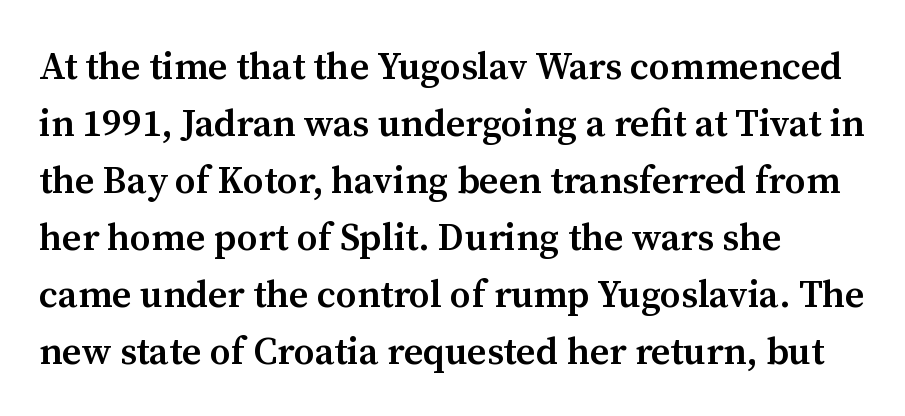
Q: Is the text bold? A: Semi-bold.
Q: Is the text italic (slanted)? A: No, it is upright.
Q: Is the typeface a serif or a sans-serif typeface? A: Serif.
Q: Is the text underlined? A: No.
Q: How is the paragraph aligned? A: Left-aligned.
Q: Is the spacing between letters normal or unusually wide? A: Normal.
Q: Is the spacing between lines tight, normal or loose? A: Normal.
Q: Width (condensed, normal, or wide)? A: Normal.
Q: Stroke contrast? A: Medium.
Q: x-height? A: Medium.
Q: Monospaced? A: No.
